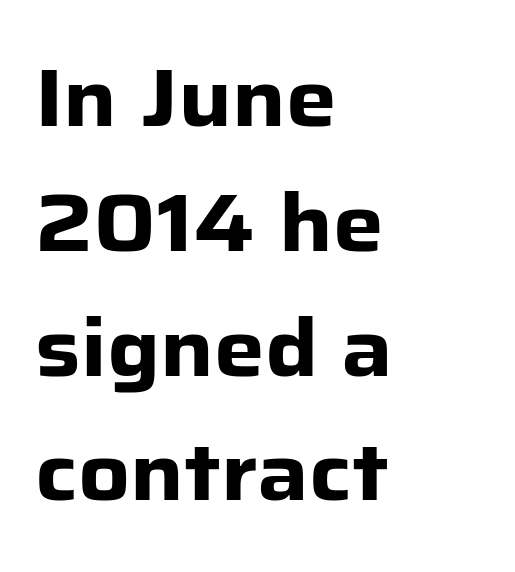
Q: Is the text bold? A: Yes.
Q: Is the text italic (slanted)? A: No, it is upright.
Q: Is the typeface a serif or a sans-serif typeface? A: Sans-serif.
Q: Is the text underlined? A: No.
Q: How is the paragraph aligned? A: Left-aligned.
Q: Is the spacing between letters normal or unusually wide? A: Normal.
Q: Is the spacing between lines tight, normal or loose? A: Normal.
Q: Width (condensed, normal, or wide)? A: Normal.
Q: Stroke contrast? A: Low.
Q: x-height? A: Medium.
Q: Monospaced? A: No.
